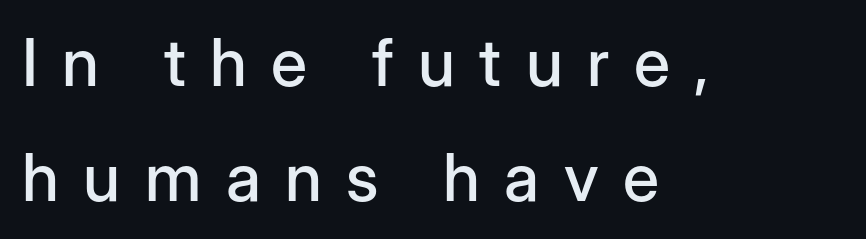
The image shows 66 px sans-serif type, upright; set left-aligned, line spacing 1.74x, unusually wide letter spacing (+0.37 em), not underlined; low stroke contrast and a medium x-height.
